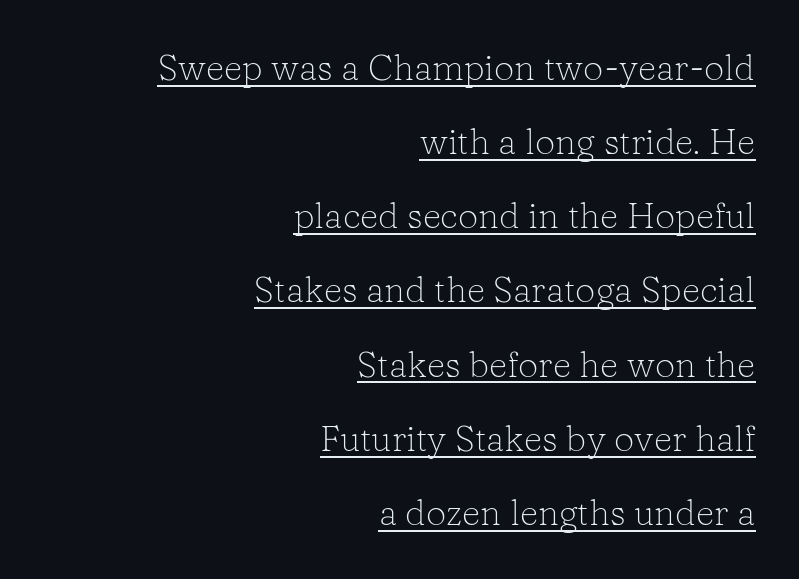
{"serif": "yes", "italic": "no", "bold": "no", "weight": "light", "width": "normal", "stroke_contrast": "low", "x_height": "medium", "monospaced": "no", "underline": "yes", "align": "right", "line_spacing": "loose", "line_spacing_ratio": 2.06, "letter_spacing": "normal", "letter_spacing_em": 0.0, "glyph_px": 36}
